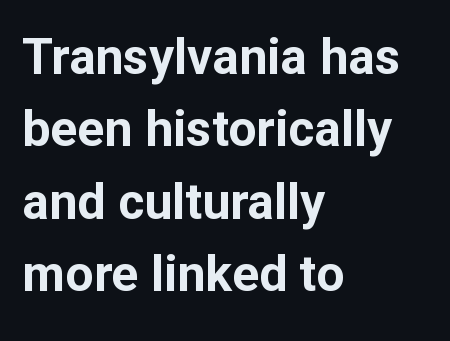
The image shows 50 px bold sans-serif type, upright; set left-aligned, normal line spacing (1.45x), normal letter spacing, not underlined; low stroke contrast and a medium x-height.
